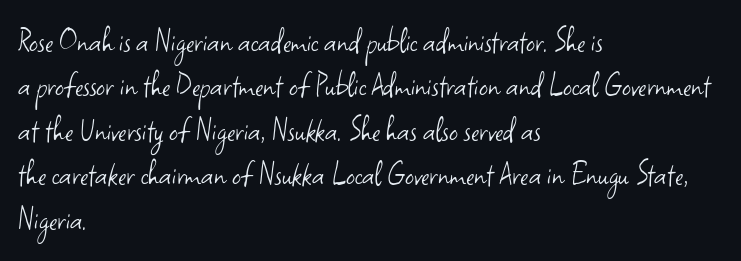
{"serif": "no", "bold": "no", "weight": "light", "width": "normal", "stroke_contrast": "low", "x_height": "small", "monospaced": "no", "underline": "no", "align": "left", "line_spacing": "normal", "line_spacing_ratio": 1.27, "letter_spacing": "normal", "letter_spacing_em": 0.0, "glyph_px": 35}
